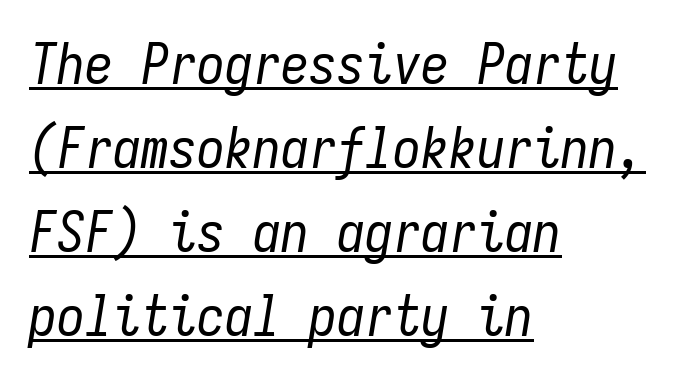
Q: Is the text bold? A: No.
Q: Is the text italic (slanted)? A: Yes, it leans right by about 9 degrees.
Q: Is the text underlined? A: Yes.
Q: How is the paragraph aligned? A: Left-aligned.
Q: Is the spacing between letters normal or unusually wide? A: Normal.
Q: Is the spacing between lines tight, normal or loose? A: Normal.
Q: Width (condensed, normal, or wide)? A: Condensed.
Q: Stroke contrast? A: Low.
Q: x-height? A: Medium.
Q: Monospaced? A: Yes.
